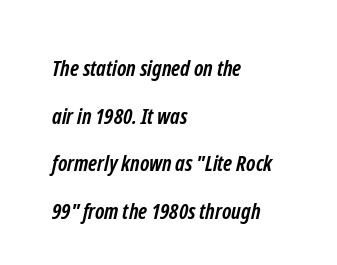
Clear beneath every line of the passage. This rendering leaves character spacing at its baseline value. Summary of weight: heavy, a full bold. All the whitespace from short lines collects on the right. Interline gaps are noticeably wide in this sample.
